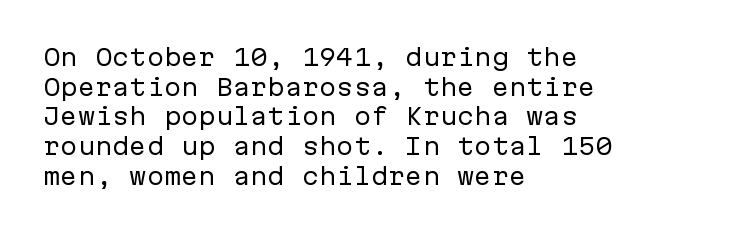
Q: Is the text bold? A: No.
Q: Is the text italic (slanted)? A: No, it is upright.
Q: Is the text underlined? A: No.
Q: How is the paragraph aligned? A: Left-aligned.
Q: Is the spacing between letters normal or unusually wide? A: Normal.
Q: Is the spacing between lines tight, normal or loose? A: Normal.
